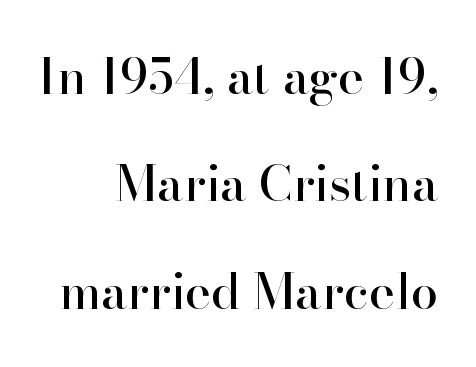
The line-height multiplier appears high, well above default. Line endings align vertically; line beginnings do not. Vertical strokes here are truly vertical. Proportional: the letters do not fall into vertical columns. Look at the tracking — it's just the regular setting, nothing added. The passage shown is typeset with a serif family.
